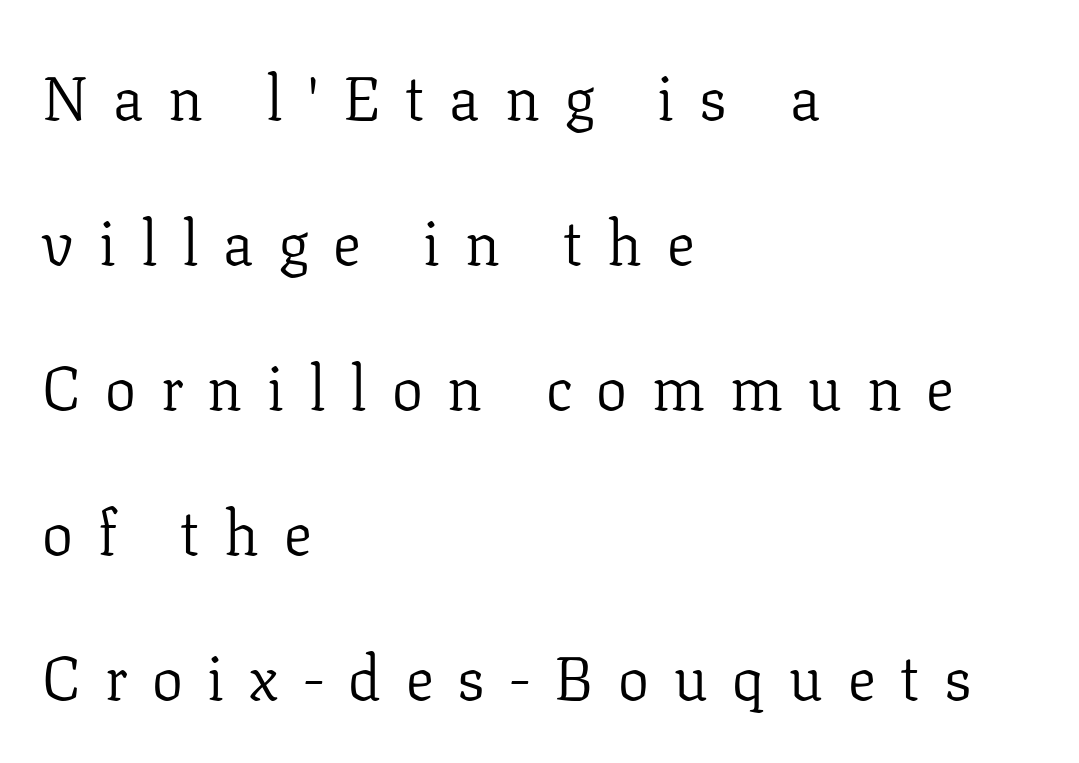
The image shows 62 px light serif type, upright; set left-aligned, loose line spacing (2.34x), unusually wide letter spacing (+0.4 em), not underlined; low stroke contrast and a medium x-height.
